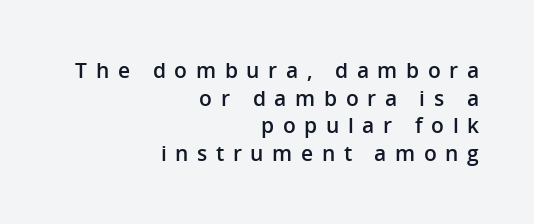
The image shows 21 px text type, upright; set right-aligned, normal line spacing (1.32x), unusually wide letter spacing (+0.41 em), not underlined.
